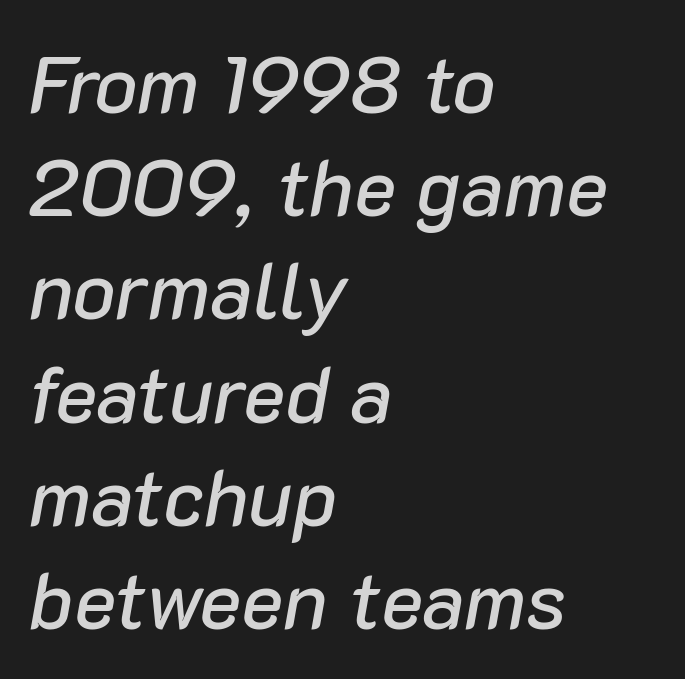
{"italic": "yes", "lean": "right", "slant_degrees": 10, "width": "normal", "stroke_contrast": "low", "x_height": "medium", "monospaced": "no", "underline": "no", "align": "left", "line_spacing": "normal", "line_spacing_ratio": 1.29, "letter_spacing": "normal", "letter_spacing_em": 0.0, "glyph_px": 80}
